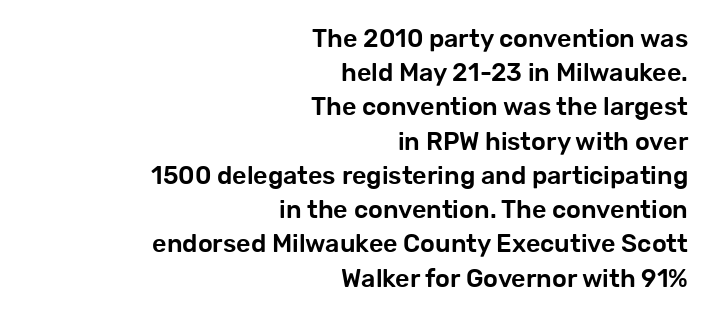
{"italic": "no", "underline": "no", "align": "right", "line_spacing": "normal", "line_spacing_ratio": 1.37, "letter_spacing": "normal", "letter_spacing_em": 0.0, "glyph_px": 25}
